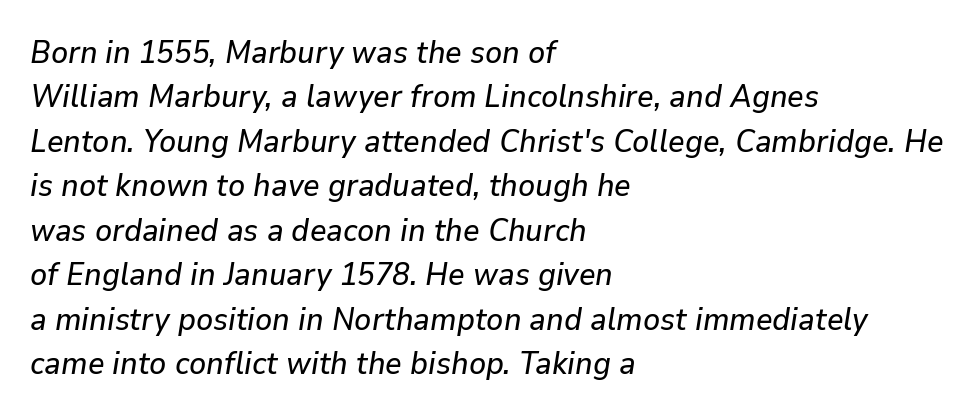
The image shows 32 px text type, italic (leaning right); set left-aligned, normal line spacing (1.39x), normal letter spacing, not underlined; low stroke contrast and a medium x-height.
